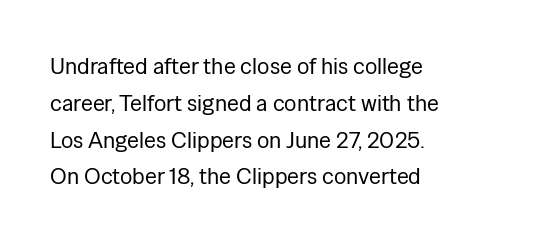
Q: Is the text bold? A: No.
Q: Is the text italic (slanted)? A: No, it is upright.
Q: Is the text underlined? A: No.
Q: How is the paragraph aligned? A: Left-aligned.
Q: Is the spacing between letters normal or unusually wide? A: Normal.
Q: Is the spacing between lines tight, normal or loose? A: Normal.
